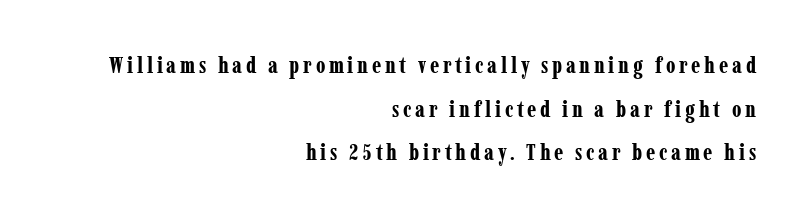
Typeset ragged left — the right edge is the straight one. Chunky letters — that's bold for sure. If you drew a line through each stem, it would be perfectly vertical. Vertically, the passage feels expansive, rows floating well apart. The baseline area is clear.
